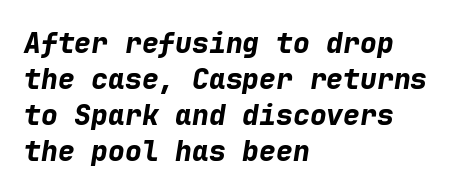
The string is rendered with underlining switched off. The face used here is monospaced, like something from a code editor. What weight is shown? A full bold with thick strokes. Rows of type keep a routine distance in the vertical direction. Students, note that the glyphs here touch the page at normal intervals. Horizontally, the lines are justified to the leading edge only.
